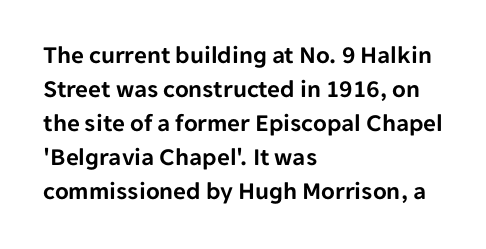
These lines were composed using upright roman letters. Line beginnings align vertically; line endings do not. Quick note: underline off. Nobody touched the tracking dial on this one. Leading matches the norm, producing a regular column.
